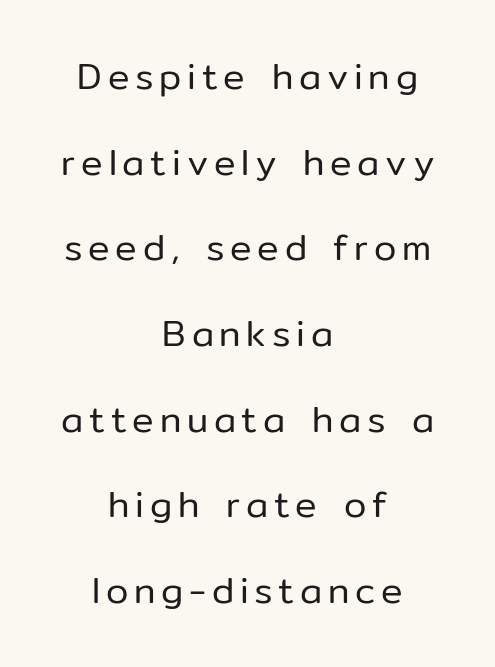
Q: Is the text bold? A: No.
Q: Is the text italic (slanted)? A: No, it is upright.
Q: Is the typeface a serif or a sans-serif typeface? A: Sans-serif.
Q: Is the text underlined? A: No.
Q: How is the paragraph aligned? A: Centered.
Q: Is the spacing between lines tight, normal or loose? A: Loose.
Q: Width (condensed, normal, or wide)? A: Normal.
Q: Stroke contrast? A: Low.
Q: x-height? A: Medium.
Q: Monospaced? A: No.
